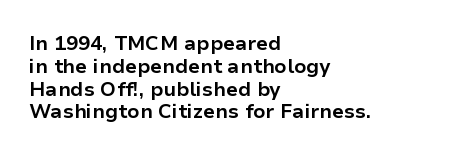
It's the straight-up-and-down kind of type. Does extra space separate the letters? No, they use regular spacing. The zone under the glyphs is completely vacant. The lines in this sample share a left origin and differ only in where they stop. Honestly, the rows look squashed on top of each other. The passage shown is emphatically bold.
